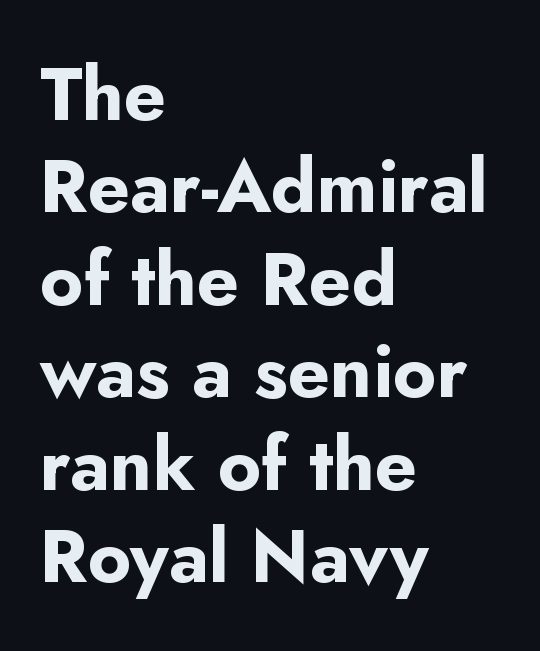
Q: Is the text bold? A: Yes.
Q: Is the text italic (slanted)? A: No, it is upright.
Q: Is the typeface a serif or a sans-serif typeface? A: Sans-serif.
Q: Is the text underlined? A: No.
Q: How is the paragraph aligned? A: Left-aligned.
Q: Is the spacing between letters normal or unusually wide? A: Normal.
Q: Is the spacing between lines tight, normal or loose? A: Normal.
Q: Width (condensed, normal, or wide)? A: Normal.
Q: Stroke contrast? A: Low.
Q: x-height? A: Small.
Q: Monospaced? A: No.
